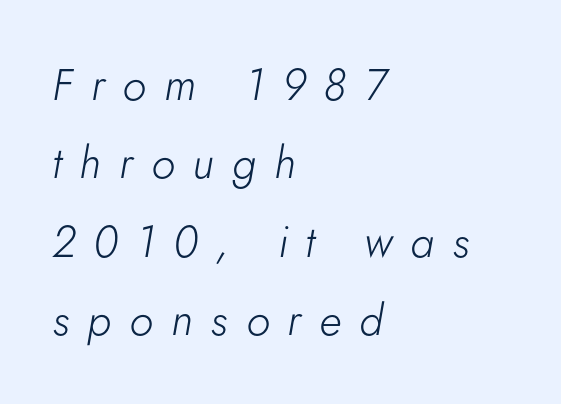
Words float on clear page, feet unadorned. Caption: face not bold, strokes unweighted. Display-style spreading of the glyphs; the letterfit is very open. Every character sits at an angle, as italics do. Each letter keeps its own natural width here, so spacing adapts to shape.
